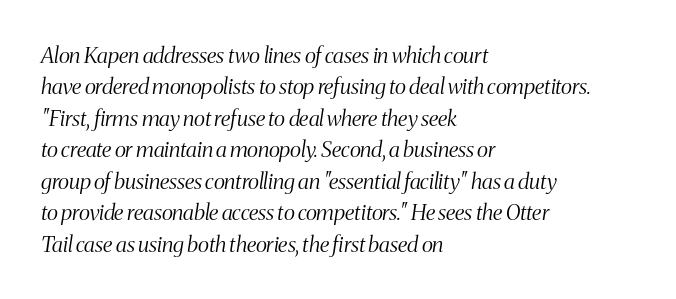
The line texture is even and compact thanks to regular tracking. This is not heavy type; no bold has been used. The lettering tilts uniformly, giving the passage an italic look. Letters rest on an invisible, unmarked baseline. Rows of type keep a routine distance in the vertical direction.
